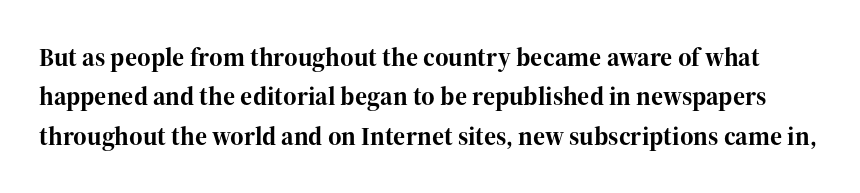
The image shows 26 px bold type, upright; set normal line spacing (1.51x), normal letter spacing, not underlined.
